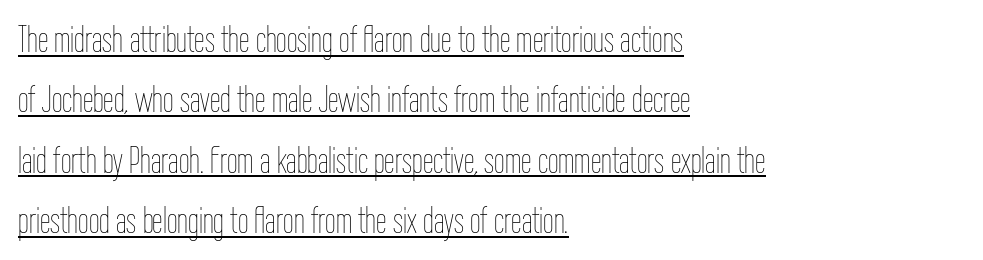
The image shows 38 px thin, condensed type, upright; set left-aligned, normal line spacing (1.59x), normal letter spacing, underlined; low stroke contrast and a medium x-height.
